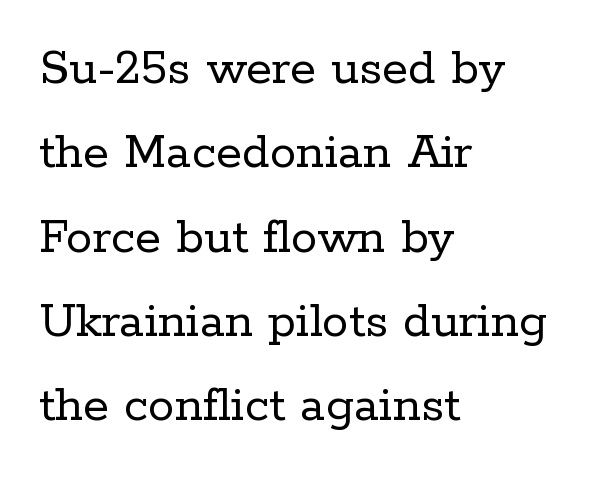
The image shows 53 px regular-weight serif type, upright; set left-aligned, normal line spacing (1.59x), normal letter spacing, not underlined; low stroke contrast and a medium x-height.
